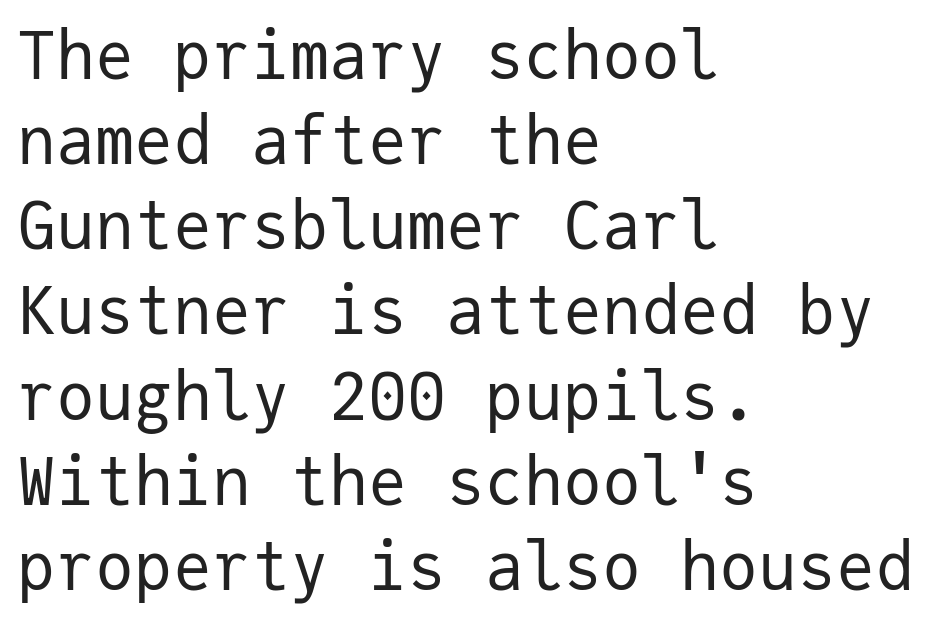
{"serif": "no", "italic": "no", "bold": "no", "weight": "regular", "width": "normal", "stroke_contrast": "low", "x_height": "medium", "monospaced": "yes", "underline": "no", "align": "left", "line_spacing": "normal", "line_spacing_ratio": 1.31, "letter_spacing": "normal", "letter_spacing_em": 0.0, "glyph_px": 65}
